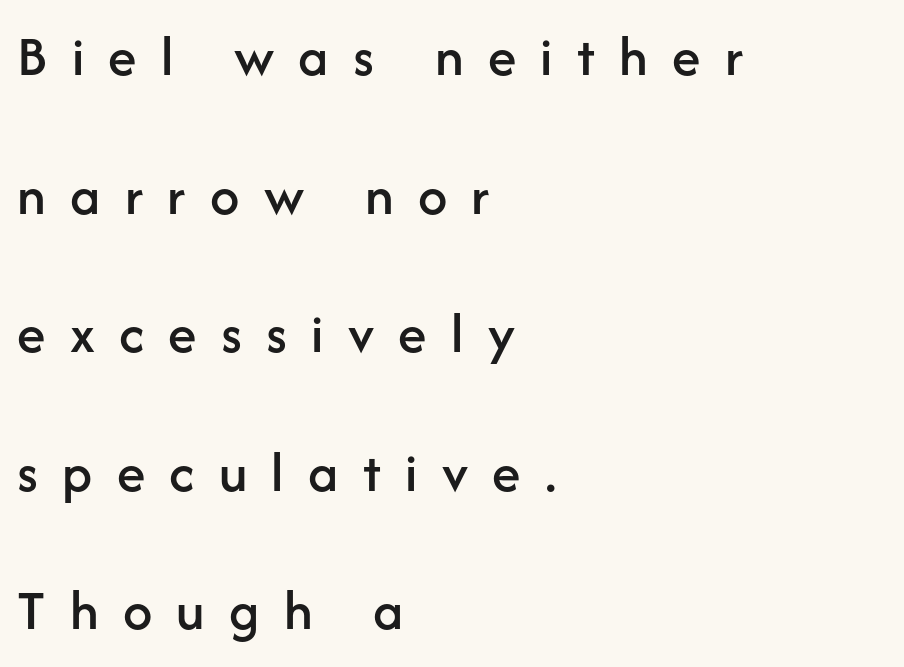
Line starts are locked; line ends wander. The characters display no serif detailing; their extremities are plain. Think of a printed novel: that variable character pitch is what you see here. The letterforms stand isolated, each surrounded by extra space. The space between consecutive lines is lavish. When letters stand straight like this, we call the style roman or upright.
